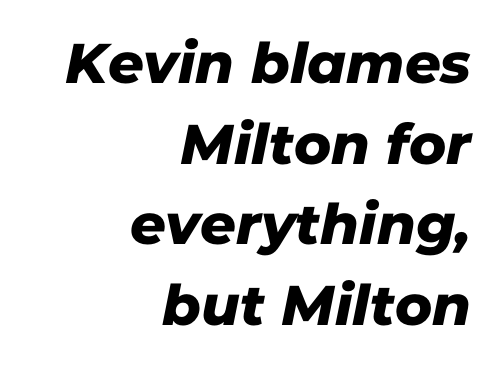
{"serif": "no", "width": "normal", "stroke_contrast": "low", "x_height": "medium", "monospaced": "no", "underline": "no", "align": "right", "line_spacing": "normal", "line_spacing_ratio": 1.44, "letter_spacing": "normal", "letter_spacing_em": 0.0, "glyph_px": 56}
